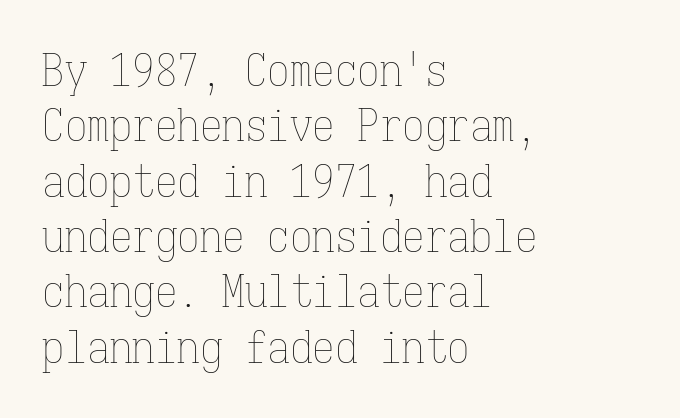
Q: Is the text bold? A: No.
Q: Is the text italic (slanted)? A: No, it is upright.
Q: Is the text underlined? A: No.
Q: How is the paragraph aligned? A: Left-aligned.
Q: Is the spacing between letters normal or unusually wide? A: Normal.
Q: Width (condensed, normal, or wide)? A: Condensed.
Q: Stroke contrast? A: Low.
Q: x-height? A: Medium.
Q: Monospaced? A: Yes.
